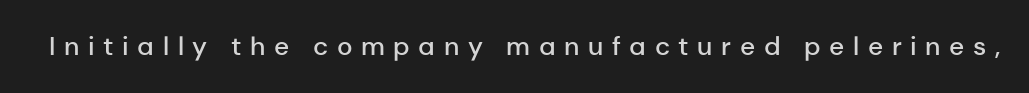
The image shows 26 px text type, upright; set unusually wide letter spacing (+0.33 em), not underlined.
